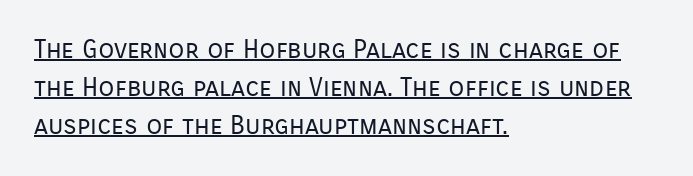
The characters are drawn with everyday or finer stroke widths. Reading down the block, your eye returns to a fixed left position each line. This rendering leaves character spacing at its baseline value. In designer terms, the underline attribute is active on this setting. Posture: straight, roman, zero tilt. The rendering uses a moderate line-height, typical for paragraphs.
